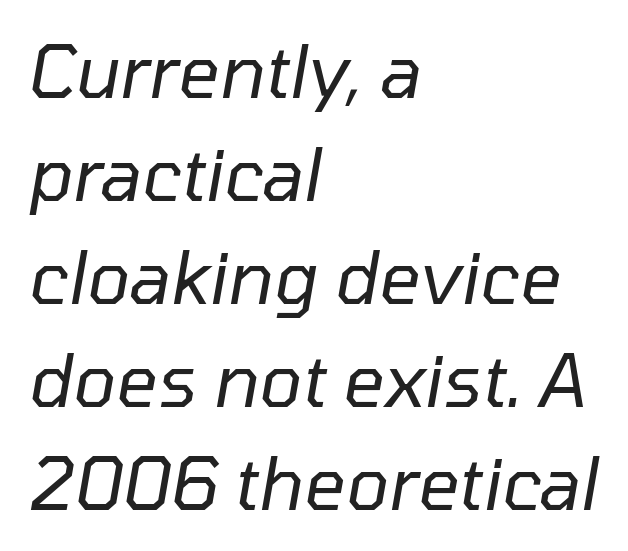
The image shows 72 px regular-weight type, italic (leaning right); set left-aligned, normal line spacing (1.43x), normal letter spacing, not underlined; low stroke contrast and a medium x-height.
